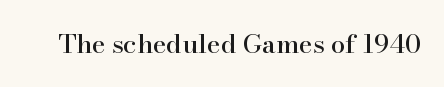
Is there any slant? The stems are plumb. Descenders are the only things crossing below the line. The line texture is even and compact thanks to regular tracking.
